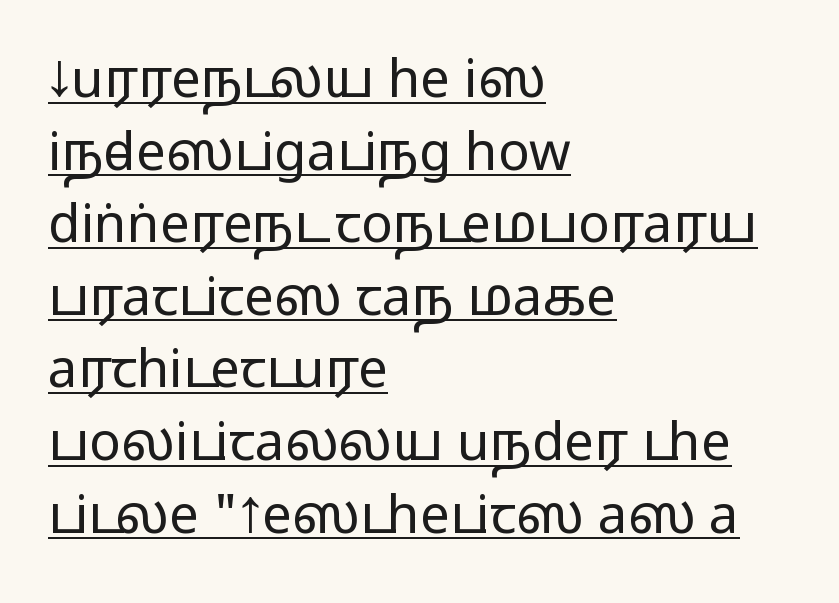
Q: Is the text italic (slanted)? A: No, it is upright.
Q: Is the typeface a serif or a sans-serif typeface? A: Sans-serif.
Q: Is the text underlined? A: Yes.
Q: How is the paragraph aligned? A: Left-aligned.
Q: Is the spacing between letters normal or unusually wide? A: Normal.
Q: Is the spacing between lines tight, normal or loose? A: Normal.
Q: Width (condensed, normal, or wide)? A: Wide.
Q: Stroke contrast? A: Medium.
Q: Monospaced? A: No.
